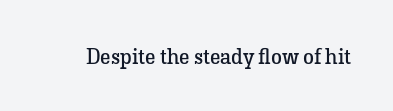
{"italic": "no", "bold": "no", "underline": "no", "letter_spacing": "normal", "letter_spacing_em": 0.0, "glyph_px": 22}
